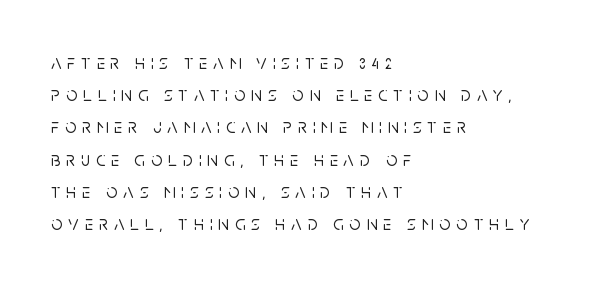
The image shows 20 px text type, upright; set left-aligned, normal line spacing (1.61x), unusually wide letter spacing (+0.29 em), not underlined.
